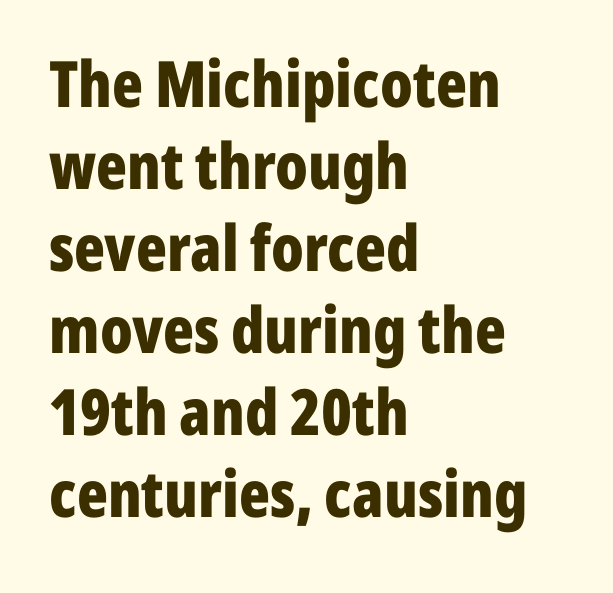
The image shows 64 px bold, condensed sans-serif type, upright; set left-aligned, normal line spacing (1.28x), normal letter spacing, not underlined; low stroke contrast and a medium x-height.
